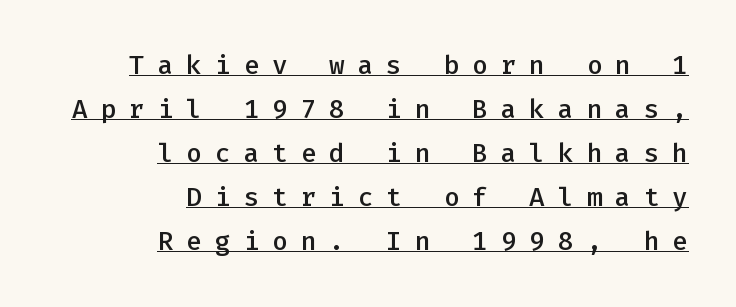
{"italic": "no", "bold": "semi", "underline": "yes", "align": "right", "line_spacing": "normal", "line_spacing_ratio": 1.69, "letter_spacing": "wide", "letter_spacing_em": 0.5, "glyph_px": 26}
